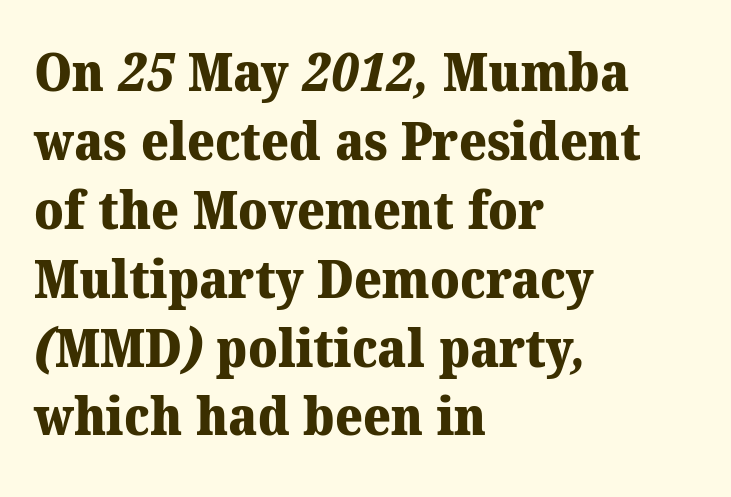
The image shows 53 px heavy serif type; set left-aligned, normal line spacing (1.3x), normal letter spacing, not underlined; medium stroke contrast and a medium x-height.
